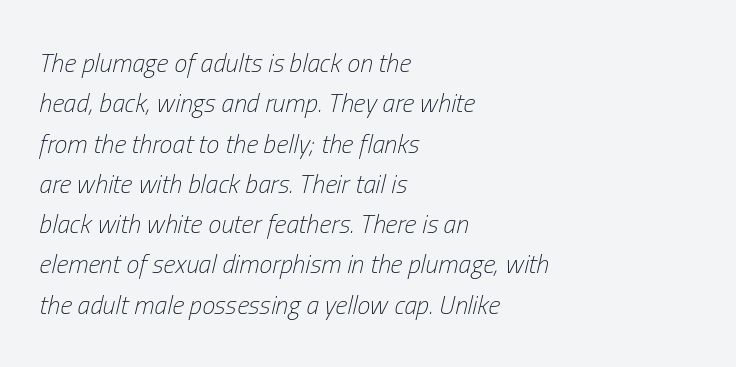
The image shows 26 px text type, italic (leaning right); set left-aligned, normal line spacing (1.55x), normal letter spacing, not underlined.
